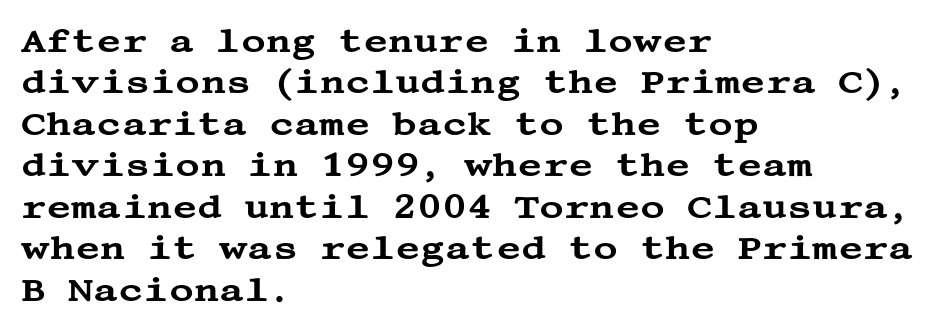
The image shows 34 px wide serif type, upright; set left-aligned, line spacing 1.22x, normal letter spacing, not underlined; medium stroke contrast and a large x-height.
